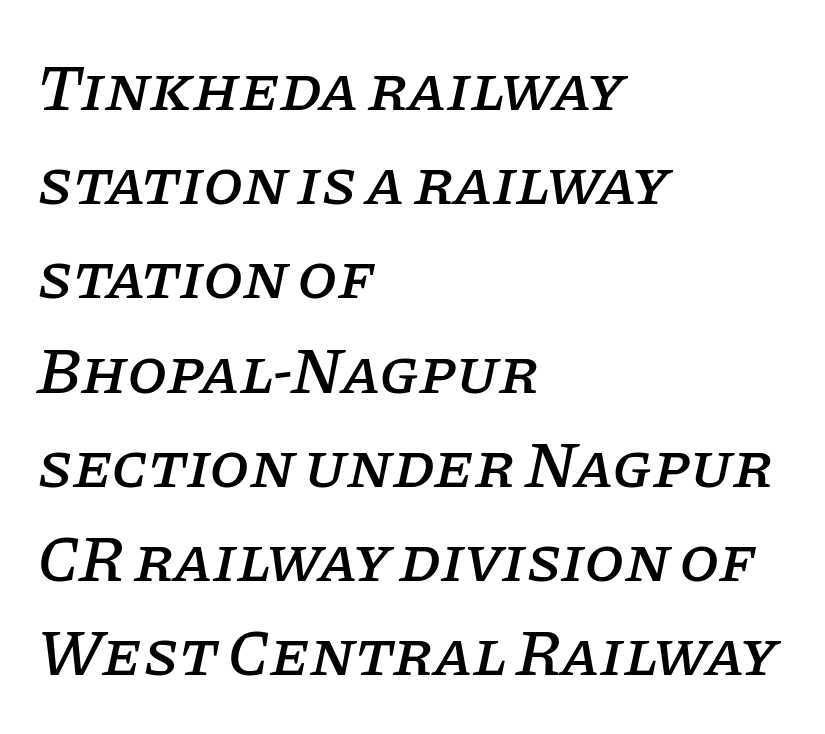
{"serif": "yes", "italic": "yes", "lean": "right", "slant_degrees": 11, "width": "normal", "stroke_contrast": "low", "x_height": "large", "monospaced": "no", "underline": "no", "align": "left", "line_spacing": "normal", "line_spacing_ratio": 1.45, "letter_spacing": "normal", "letter_spacing_em": 0.0, "glyph_px": 65}
